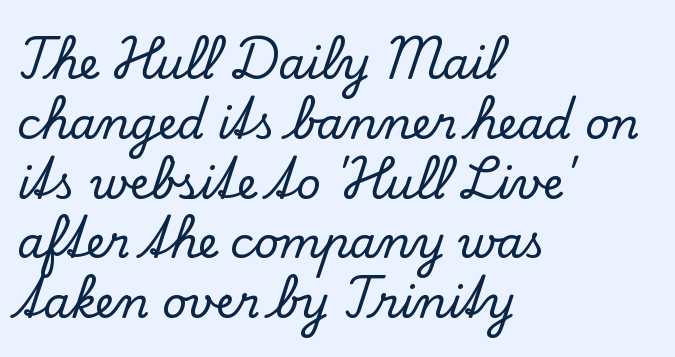
Q: Is the text italic (slanted)? A: Yes.
Q: Is the typeface a serif or a sans-serif typeface? A: Serif.
Q: Is the text underlined? A: No.
Q: How is the paragraph aligned? A: Left-aligned.
Q: Is the spacing between letters normal or unusually wide? A: Normal.
Q: Is the spacing between lines tight, normal or loose? A: Normal.
Q: Width (condensed, normal, or wide)? A: Normal.
Q: Stroke contrast? A: Low.
Q: x-height? A: Small.
Q: Monospaced? A: No.
